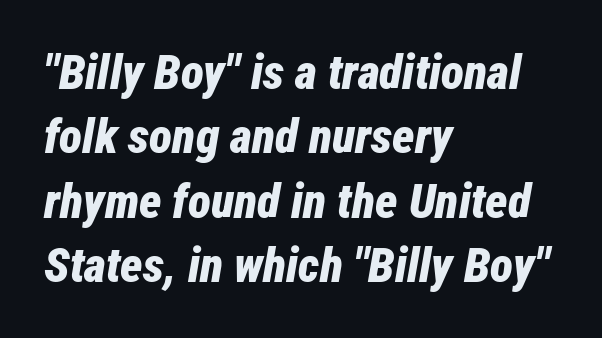
The compositor pushed each line to the left boundary. The rendering uses natural spacing where letterforms have individual widths. There's an unmistakable incline to the writing here. Spacing between characters is what you'd get straight out of the box. Every letter is thick-stroked: bold, no question. A typesetter would call this leading conventional body-copy spacing.
